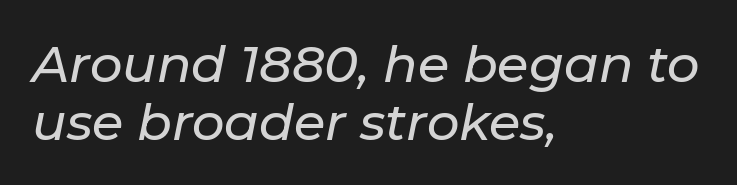
The strip under each line holds only bare page. Slant detected: the letters are inclined. Notice how descenders almost collide with the ascenders below — that's tight leading. Typeset ragged right — the left edge is the straight one.
